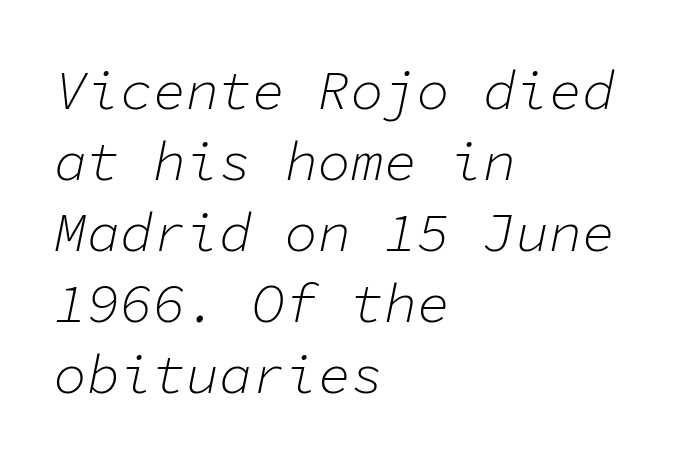
No word sits above an underline. The gaps between neighbouring characters are ordinary and unremarkable. The face used here is monospaced, like something from a code editor. Where is the straight margin? On the left. Leading matches the norm, producing a regular column. Tall strokes in this sample are angled rather than plumb.
